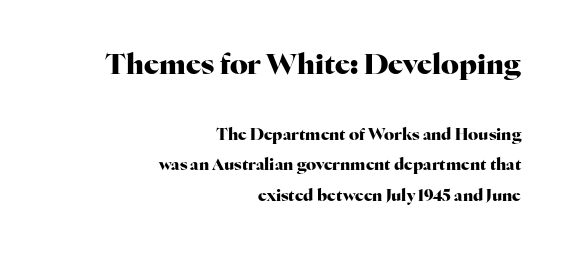
{"serif": "yes", "italic": "no", "bold": "yes", "weight": "heavy", "width": "normal", "stroke_contrast": "high", "x_height": "medium", "monospaced": "no", "underline": "no", "align": "right", "line_spacing": "loose", "line_spacing_ratio": 1.91, "letter_spacing": "normal", "letter_spacing_em": 0.0, "larger_block": "first", "size_ratio": 1.75, "glyph_px": 28}
